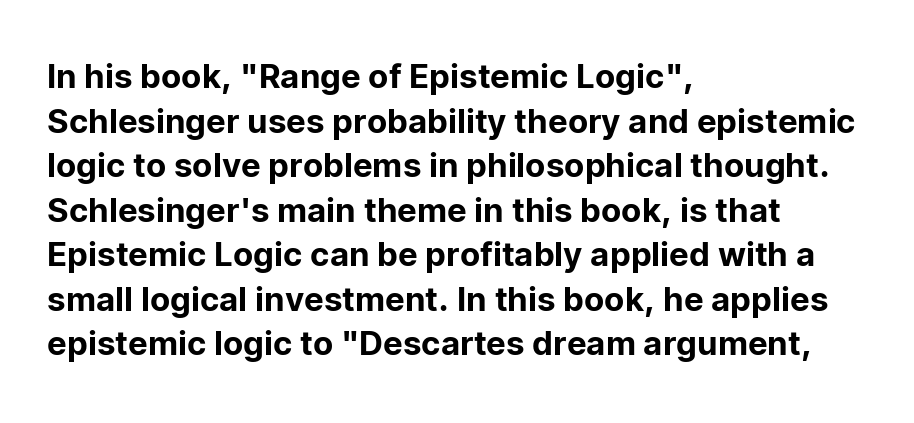
The image shows 33 px sans-serif type, upright; set left-aligned, normal line spacing (1.35x), normal letter spacing, not underlined; low stroke contrast and a medium x-height.
